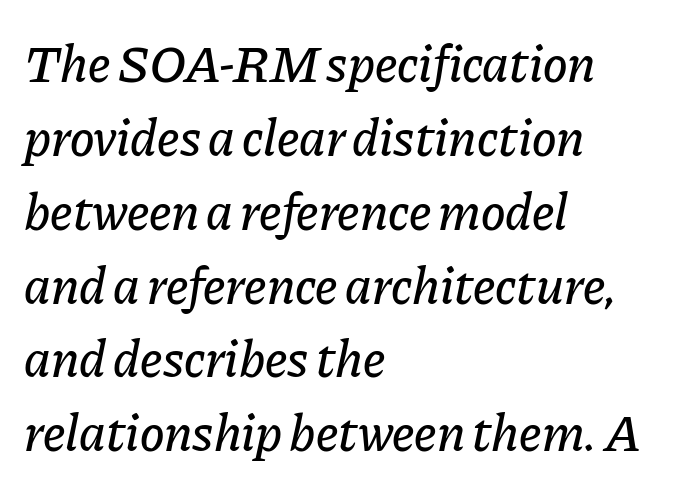
Q: Is the text italic (slanted)? A: Yes, it leans right by about 11 degrees.
Q: Is the text underlined? A: No.
Q: How is the paragraph aligned? A: Left-aligned.
Q: Is the spacing between letters normal or unusually wide? A: Normal.
Q: Is the spacing between lines tight, normal or loose? A: Normal.
Q: Width (condensed, normal, or wide)? A: Normal.
Q: Stroke contrast? A: Low.
Q: x-height? A: Medium.
Q: Monospaced? A: No.
